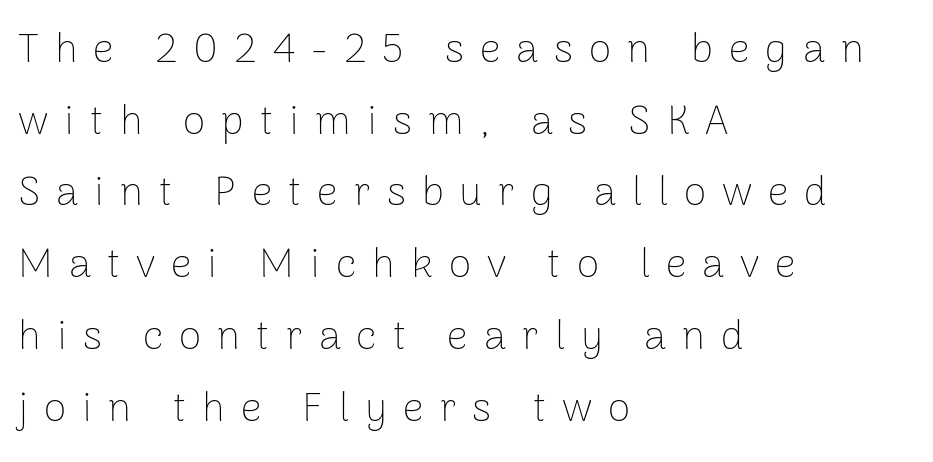
The paragraph shown leans on its left margin. The rendering uses natural spacing where letterforms have individual widths. The space beneath each line is pristine and unruled. The face used here is a sans, in the tradition of grotesques and geometrics.
